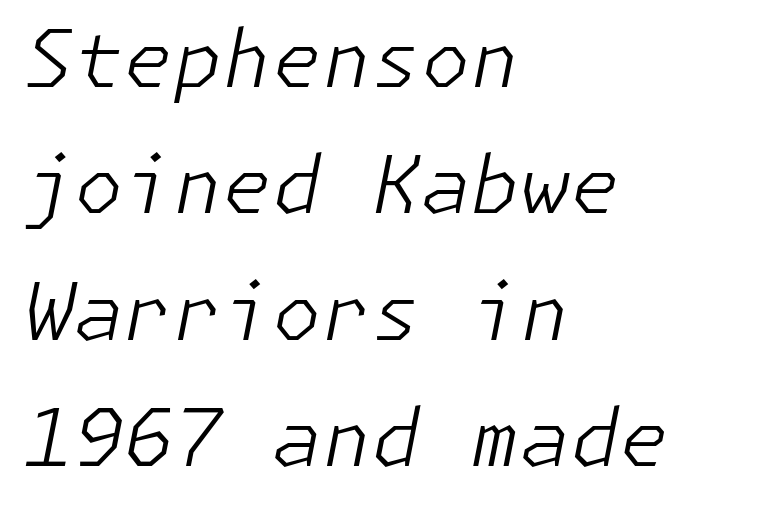
Q: Is the text bold? A: No.
Q: Is the text italic (slanted)? A: Yes, it leans right by about 11 degrees.
Q: Is the text underlined? A: No.
Q: How is the paragraph aligned? A: Left-aligned.
Q: Is the spacing between letters normal or unusually wide? A: Normal.
Q: Is the spacing between lines tight, normal or loose? A: Normal.
Q: Width (condensed, normal, or wide)? A: Normal.
Q: Stroke contrast? A: Low.
Q: x-height? A: Medium.
